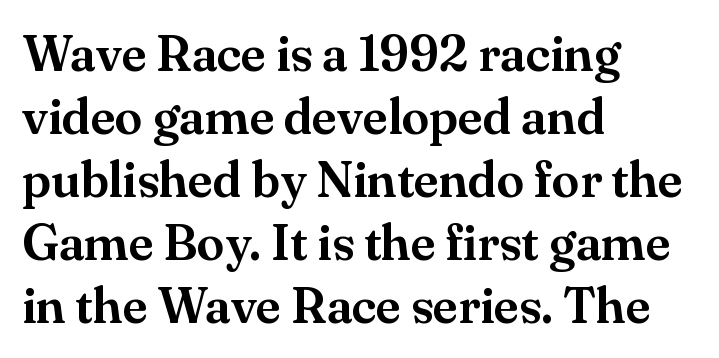
Teacher's note: observe the even left margin — that is flush-left alignment. Summary of vertical rhythm: regular, with standard interline spacing. If you drew a line through each stem, it would be perfectly vertical. Note the varied advance widths — an 'i' is clearly narrower than an 'm'. Honestly, the letter spacing is just normal — you wouldn't notice it.
